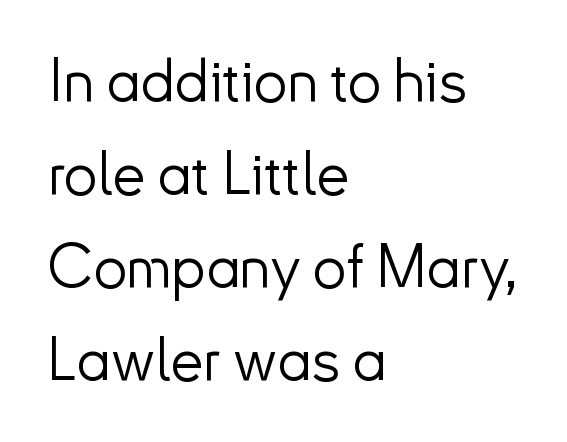
The face used here is proportionally spaced, like ordinary book or web type. No extra tracking has been applied to these lines. Decoration check: the copy has no underline. Vertical spacing — default.
